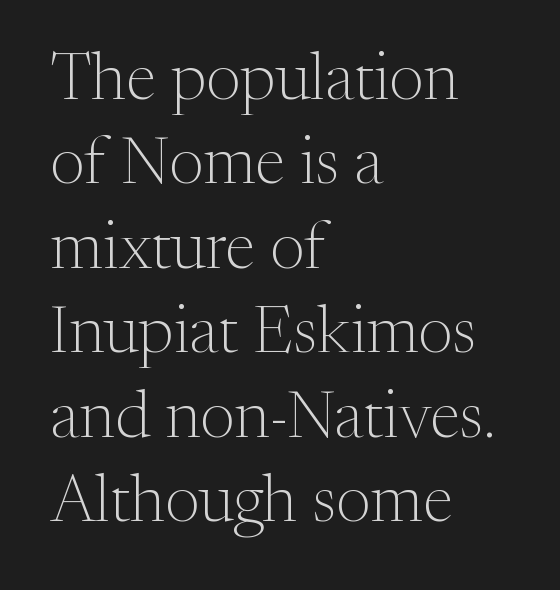
{"serif": "yes", "italic": "no", "bold": "no", "weight": "light", "width": "normal", "stroke_contrast": "medium", "x_height": "medium", "monospaced": "no", "underline": "no", "align": "left", "line_spacing": "normal", "line_spacing_ratio": 1.28, "letter_spacing": "normal", "letter_spacing_em": 0.0, "glyph_px": 66}
